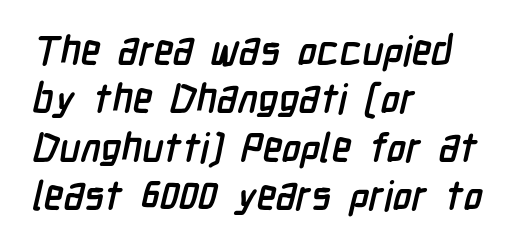
The image shows 40 px semibold, condensed sans-serif type; set left-aligned, line spacing 1.21x, normal letter spacing, not underlined; low stroke contrast and a medium x-height.
